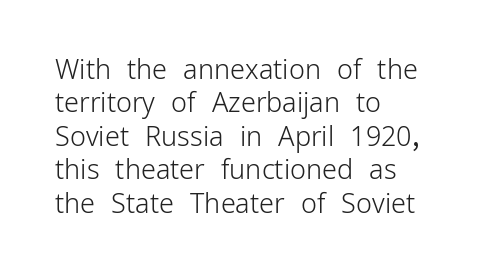
{"italic": "no", "bold": "no", "underline": "no", "align": "left", "line_spacing_ratio": 1.24, "letter_spacing": "normal", "letter_spacing_em": 0.0, "glyph_px": 27}
